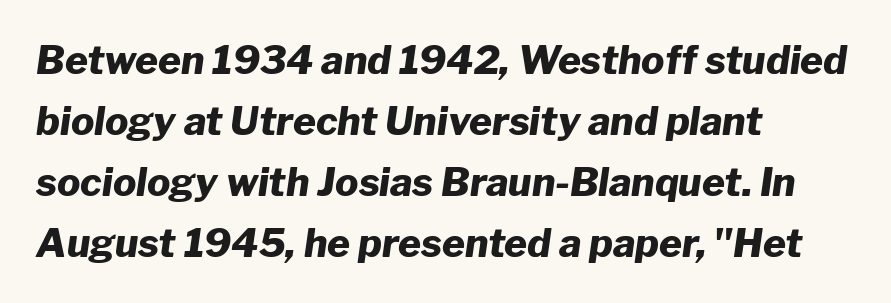
{"italic": "yes", "lean": "right", "slant_degrees": 8, "bold": "yes", "weight": "heavy", "width": "normal", "stroke_contrast": "low", "x_height": "medium", "monospaced": "no", "underline": "no", "align": "left", "line_spacing": "normal", "line_spacing_ratio": 1.56, "letter_spacing": "normal", "letter_spacing_em": 0.0, "glyph_px": 39}
